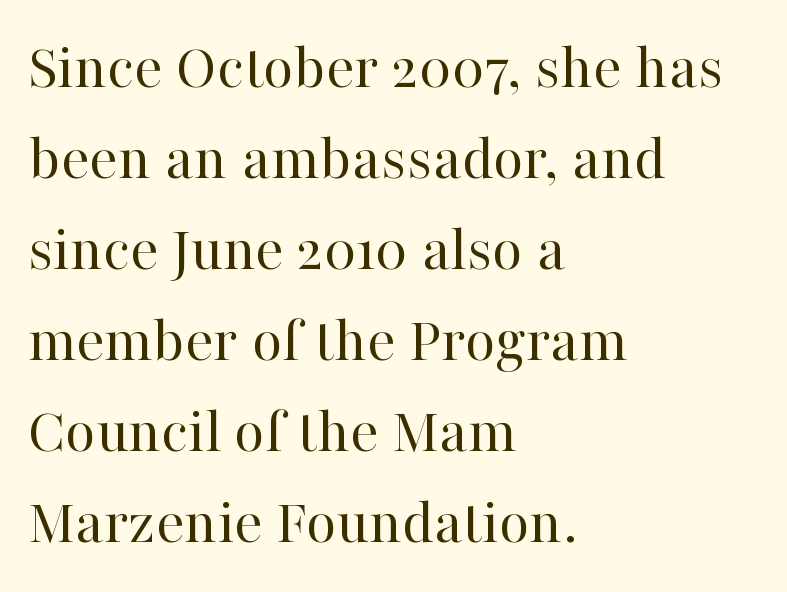
{"serif": "yes", "italic": "no", "bold": "no", "weight": "regular", "width": "normal", "stroke_contrast": "high", "x_height": "medium", "monospaced": "no", "underline": "no", "align": "left", "line_spacing": "normal", "line_spacing_ratio": 1.38, "letter_spacing": "normal", "letter_spacing_em": 0.0, "glyph_px": 66}
